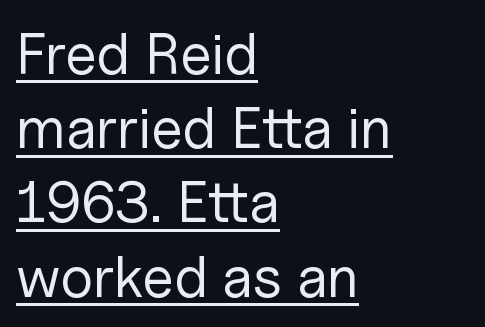
{"serif": "no", "italic": "no", "bold": "no", "weight": "regular", "width": "normal", "stroke_contrast": "low", "x_height": "medium", "monospaced": "no", "underline": "yes", "align": "left", "line_spacing": "normal", "line_spacing_ratio": 1.28, "letter_spacing": "normal", "letter_spacing_em": 0.0, "glyph_px": 58}
